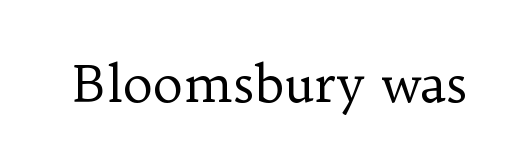
Q: Is the text bold? A: No.
Q: Is the text italic (slanted)? A: No, it is upright.
Q: Is the typeface a serif or a sans-serif typeface? A: Serif.
Q: Is the text underlined? A: No.
Q: Is the spacing between letters normal or unusually wide? A: Normal.
Q: Width (condensed, normal, or wide)? A: Normal.
Q: Stroke contrast? A: Low.
Q: x-height? A: Medium.
Q: Monospaced? A: No.
